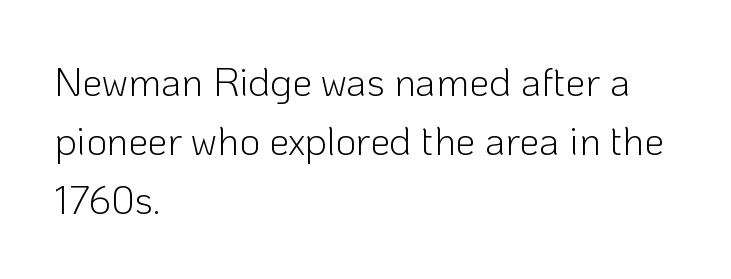
This is the regular roman posture of the typeface. Layout note: lines flush left. Look at the tracking — it's just the regular setting, nothing added. Spacing verdict: proportional, widths tailored to each character.
